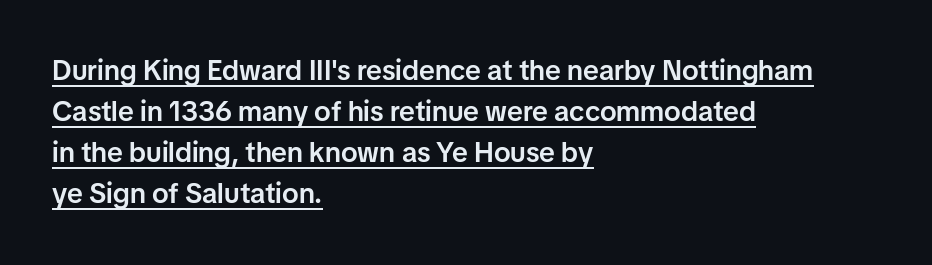
This block has exactly the height ordinary leading produces. Nope, not italic — everything's standing straight. Words appear dense and cohesive because spacing is normal. Typeset ragged right — the left edge is the straight one. Underlined type.
